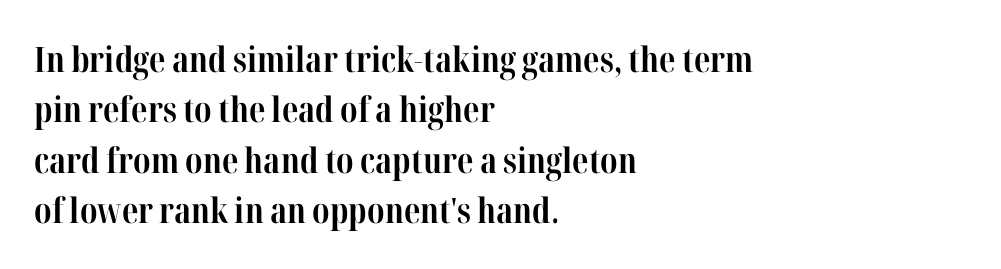
In terms of letterspacing, this is plain default setting. The typeface chosen for these lines features serifs. The rendering uses a moderate line-height, typical for paragraphs. The specimen omits any rule beneath the text block's lines. A dark, heavy texture on the line: the type is bold.
